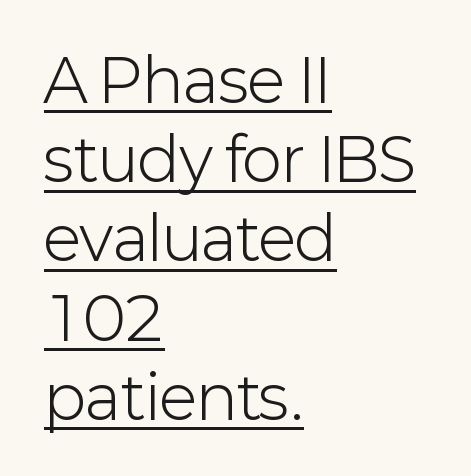
Do the characters align in a grid? No, the font is proportional. Notice how the passage keeps a crisp vertical edge on the left only. Words appear dense and cohesive because spacing is normal. Type style note: lacks serifs. No heavy texture on the line: the type isn't bold.
